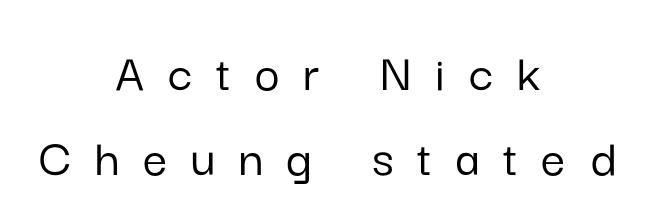
The image shows 54 px sans-serif type, upright; set centered, normal line spacing (1.58x), unusually wide letter spacing (+0.44 em), not underlined; low stroke contrast and a medium x-height.
